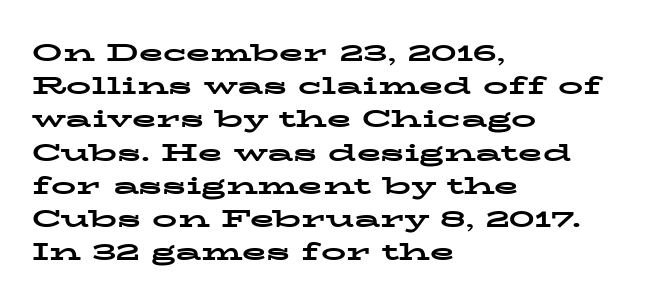
{"italic": "no", "bold": "yes", "underline": "no", "align": "left", "line_spacing": "normal", "line_spacing_ratio": 1.33, "letter_spacing": "normal", "letter_spacing_em": 0.0, "glyph_px": 25}
